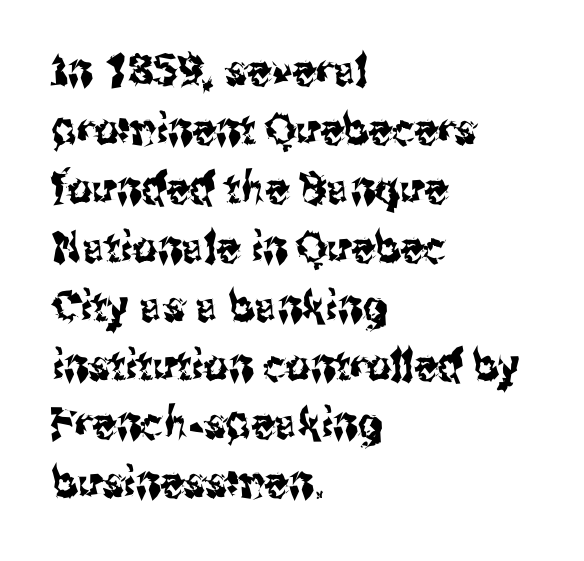
The image shows 43 px condensed sans-serif type, upright; set left-aligned, normal line spacing (1.37x), normal letter spacing, not underlined; medium stroke contrast and a medium x-height.
